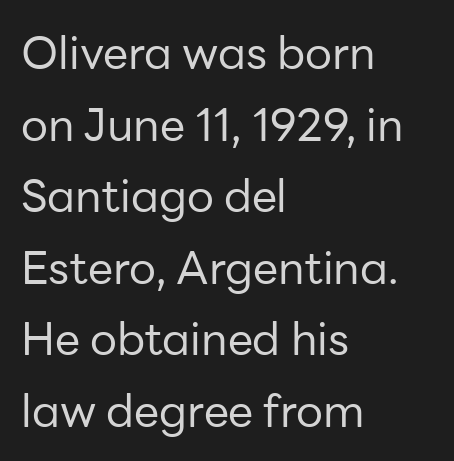
The image shows 45 px regular-weight sans-serif type, upright; set left-aligned, normal line spacing (1.59x), normal letter spacing, not underlined; low stroke contrast and a medium x-height.
